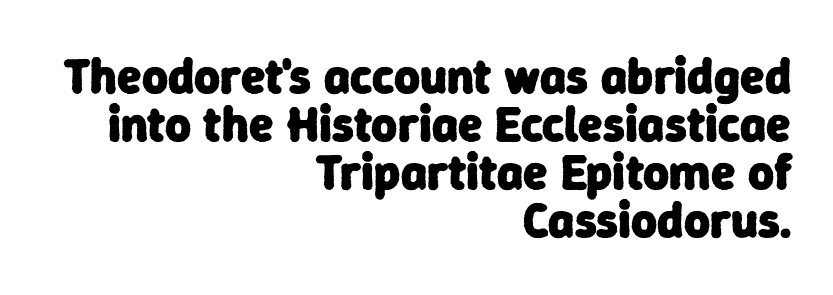
Each new line begins almost immediately beneath the previous one. These lines keep a tight, regular rhythm from letter to letter. Caption: bold face, heavy strokes. Only glyphs here, with clear space below each row.
